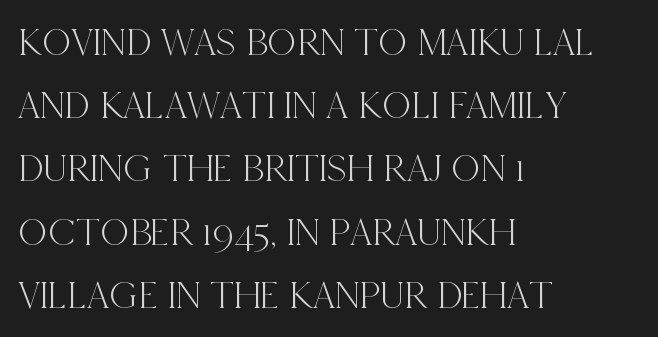
Q: Is the text italic (slanted)? A: No, it is upright.
Q: Is the typeface a serif or a sans-serif typeface? A: Serif.
Q: Is the text underlined? A: No.
Q: How is the paragraph aligned? A: Left-aligned.
Q: Is the spacing between letters normal or unusually wide? A: Normal.
Q: Is the spacing between lines tight, normal or loose? A: Normal.
Q: Width (condensed, normal, or wide)? A: Condensed.
Q: x-height? A: Large.
Q: Monospaced? A: No.
